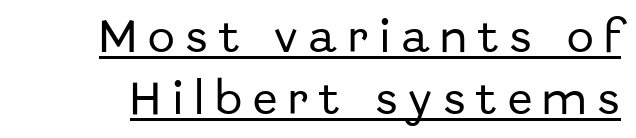
Q: Is the text italic (slanted)? A: No, it is upright.
Q: Is the typeface a serif or a sans-serif typeface? A: Sans-serif.
Q: Is the text underlined? A: Yes.
Q: Is the spacing between letters normal or unusually wide? A: Unusually wide.
Q: Width (condensed, normal, or wide)? A: Normal.
Q: Stroke contrast? A: Low.
Q: x-height? A: Medium.
Q: Monospaced? A: No.
